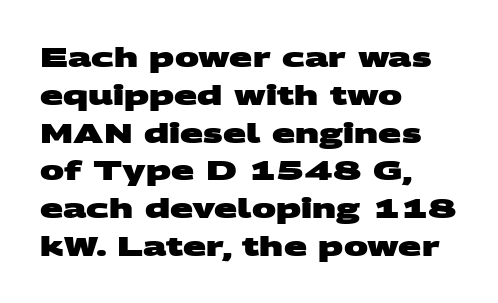
{"bold": "yes", "underline": "no", "align": "left", "line_spacing": "normal", "line_spacing_ratio": 1.4, "letter_spacing": "normal", "letter_spacing_em": 0.0, "glyph_px": 27}
